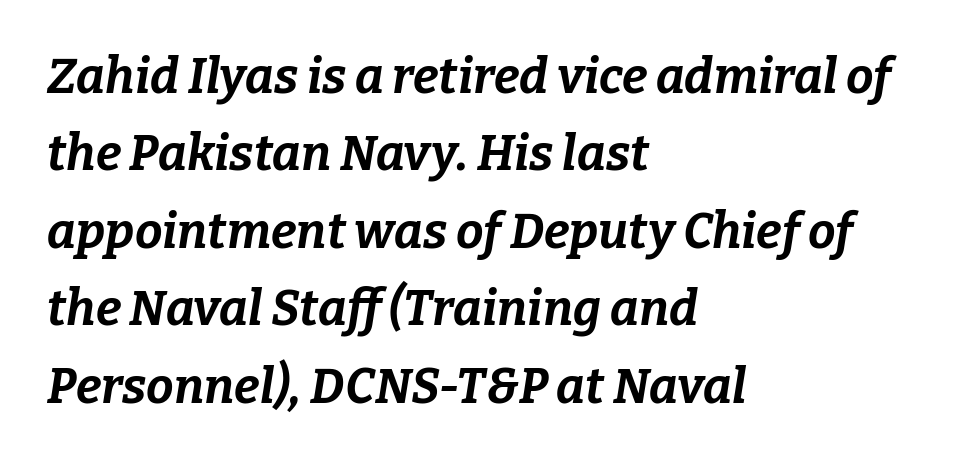
{"italic": "yes", "lean": "right", "slant_degrees": 9, "bold": "yes", "weight": "bold", "width": "normal", "stroke_contrast": "low", "x_height": "medium", "monospaced": "no", "underline": "no", "align": "left", "line_spacing": "normal", "line_spacing_ratio": 1.58, "letter_spacing": "normal", "letter_spacing_em": 0.0, "glyph_px": 49}
